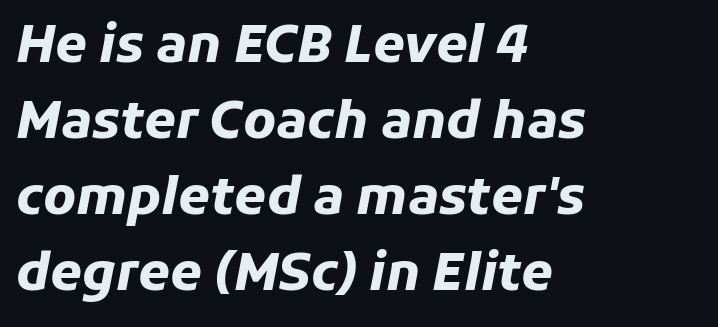
Slanted lettering throughout. Descenders are the only things crossing below the line. In terms of letterspacing, this is plain default setting. Does the copy run flush right? No — it runs flush left. The passage shown stacks its lines at a standard gap.
